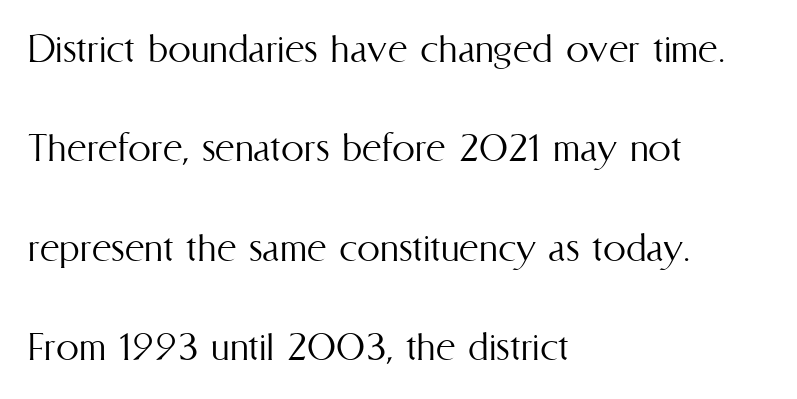
{"italic": "no", "bold": "no", "weight": "light", "width": "condensed", "stroke_contrast": "medium", "x_height": "medium", "monospaced": "no", "underline": "no", "align": "left", "line_spacing": "loose", "line_spacing_ratio": 2.16, "letter_spacing": "normal", "letter_spacing_em": 0.0, "glyph_px": 46}
